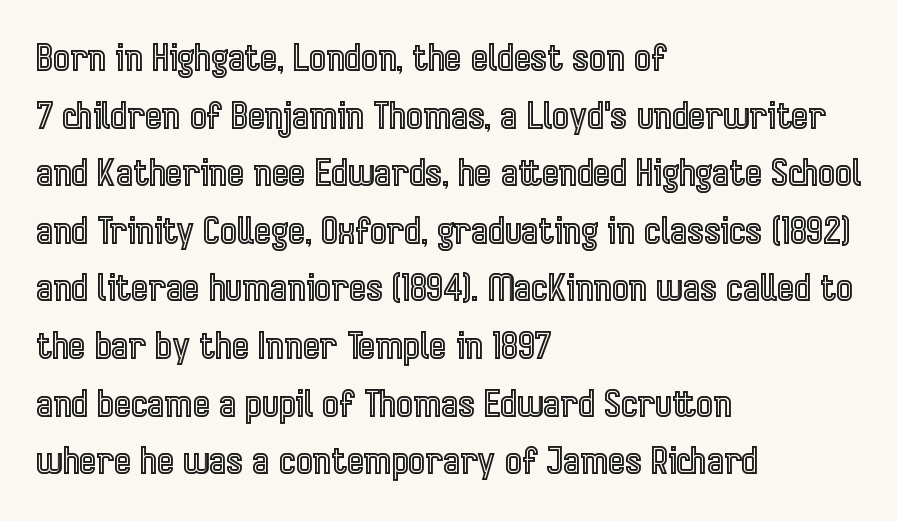
Observe the ordinary spacing: letters are neighbours, not strangers. The lines are quadded left. Tall strokes in this sample are plumb rather than angled. Varying glyph widths throughout — classic text-font behaviour.
